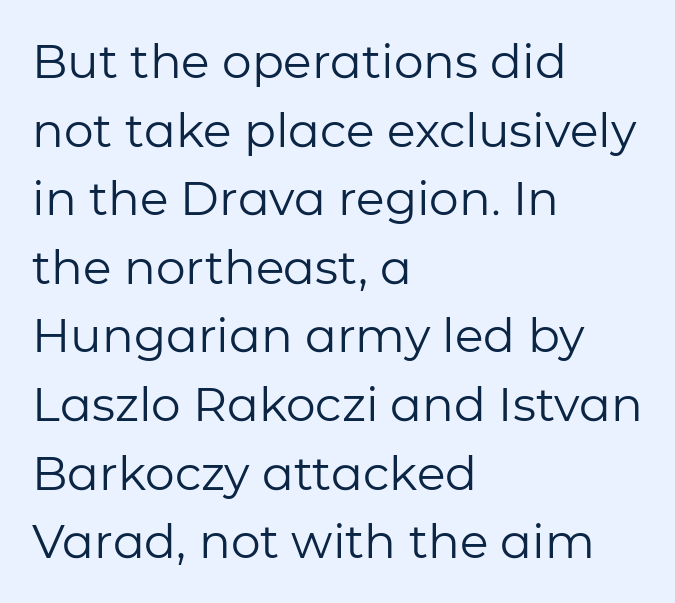
Q: Is the text bold? A: No.
Q: Is the text italic (slanted)? A: No, it is upright.
Q: Is the typeface a serif or a sans-serif typeface? A: Sans-serif.
Q: Is the text underlined? A: No.
Q: How is the paragraph aligned? A: Left-aligned.
Q: Is the spacing between letters normal or unusually wide? A: Normal.
Q: Is the spacing between lines tight, normal or loose? A: Normal.
Q: Width (condensed, normal, or wide)? A: Normal.
Q: Stroke contrast? A: Low.
Q: x-height? A: Medium.
Q: Monospaced? A: No.
